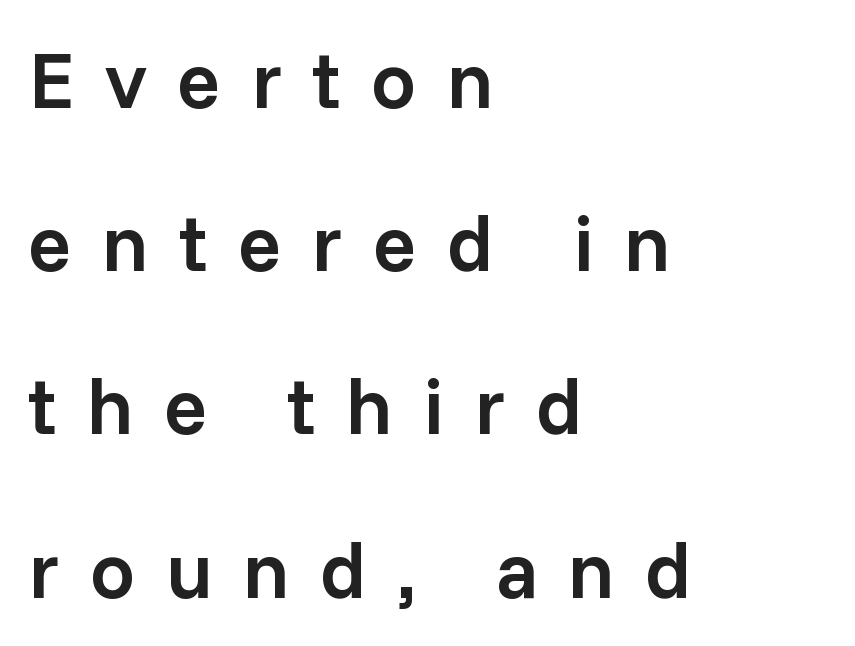
Q: Is the text bold? A: Semi-bold.
Q: Is the text italic (slanted)? A: No, it is upright.
Q: Is the typeface a serif or a sans-serif typeface? A: Sans-serif.
Q: Is the text underlined? A: No.
Q: How is the paragraph aligned? A: Left-aligned.
Q: Is the spacing between letters normal or unusually wide? A: Unusually wide.
Q: Is the spacing between lines tight, normal or loose? A: Loose.
Q: Width (condensed, normal, or wide)? A: Normal.
Q: Stroke contrast? A: Low.
Q: x-height? A: Medium.
Q: Monospaced? A: No.
